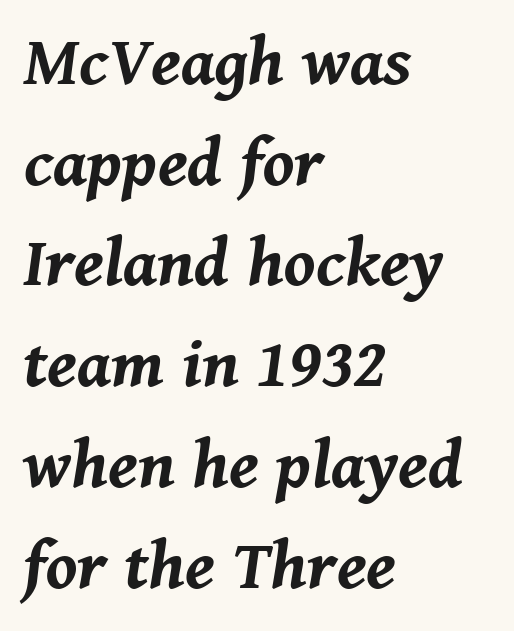
Short and long lines alike share a common starting point at left. Tracking here is standard; glyphs follow each other at the usual distance. Do the characters align in a grid? No, the font is proportional. Any mark beneath the type? The region is blank. These words are printed bold, with thick strokes throughout.
